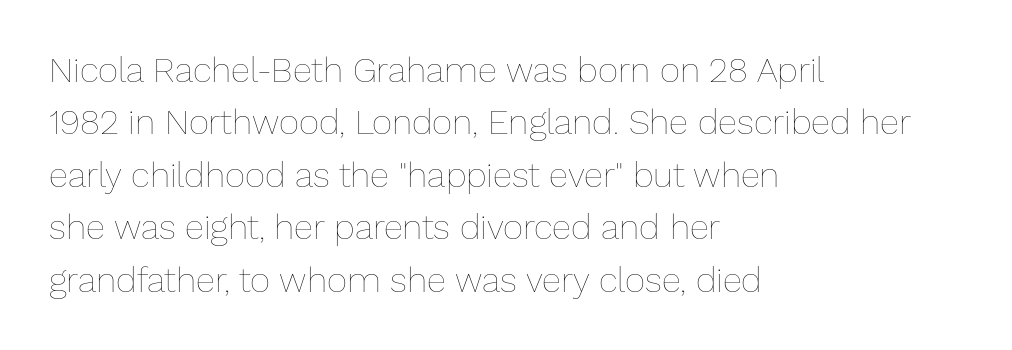
{"italic": "no", "bold": "no", "weight": "thin", "width": "normal", "stroke_contrast": "low", "x_height": "medium", "monospaced": "no", "underline": "no", "align": "left", "line_spacing": "normal", "line_spacing_ratio": 1.5, "letter_spacing": "normal", "letter_spacing_em": 0.0, "glyph_px": 35}
